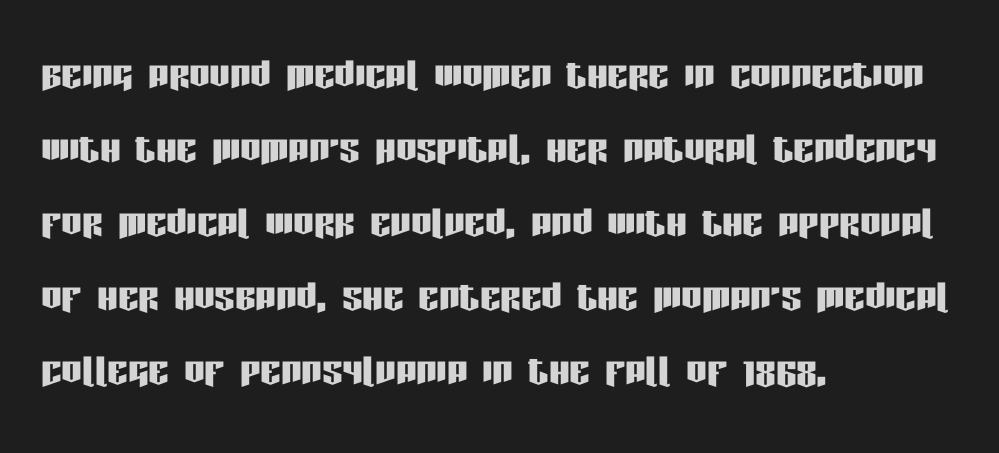
{"serif": "no", "italic": "no", "width": "condensed", "stroke_contrast": "low", "x_height": "large", "monospaced": "no", "underline": "no", "align": "left", "line_spacing": "normal", "line_spacing_ratio": 1.45, "letter_spacing": "normal", "letter_spacing_em": 0.0, "glyph_px": 51}
